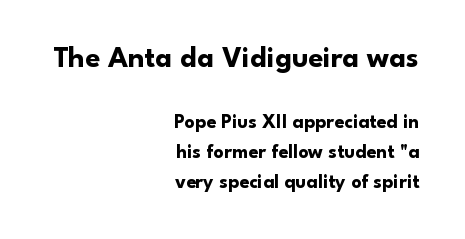
{"serif": "no", "italic": "no", "bold": "yes", "weight": "bold", "width": "normal", "stroke_contrast": "low", "x_height": "small", "monospaced": "no", "underline": "no", "align": "right", "line_spacing": "normal", "line_spacing_ratio": 1.48, "letter_spacing": "normal", "letter_spacing_em": 0.0, "larger_block": "first", "size_ratio": 1.5, "glyph_px": 30}
